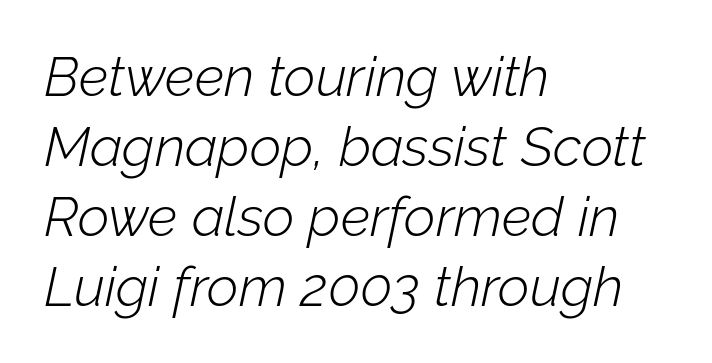
Regarding leading, the lines here are spaced in the standard way. Is the type heavy? It reads as light-to-regular instead. Glance below the letters and you will spot only blank space. The rendering uses natural spacing where letterforms have individual widths. Horizontal alignment here is leftward, the default for most running prose.
